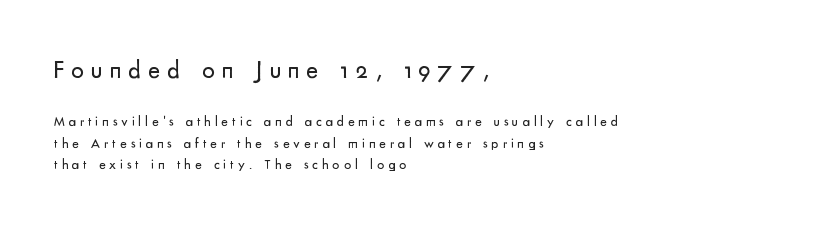
The image shows 25 px text type, upright; set left-aligned, normal line spacing (1.53x), unusually wide letter spacing (+0.28 em), not underlined; the first (top) block is 1.79x larger.
